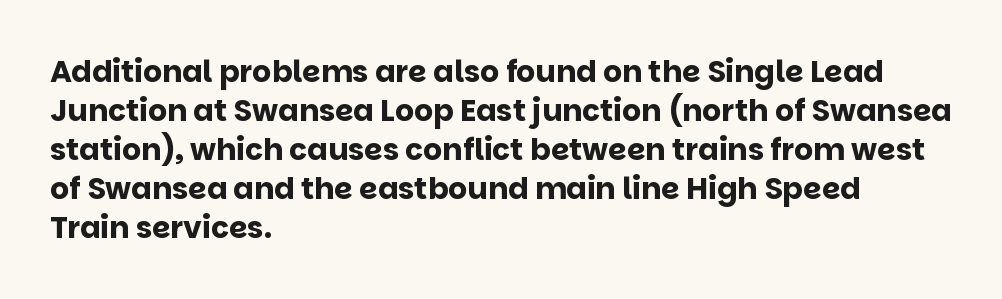
Evenly set lines give the paragraph a standard silhouette. It's the straight-up-and-down kind of type. The text was rendered using a sans face with plain stroke endings. Alignment: flush left. The passage shown is typed in a proportional face where columns would drift. Its strokes are broad and dark, the hallmark of bold type.
